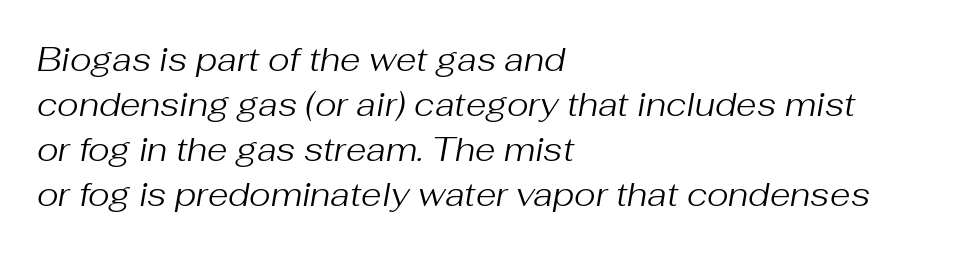
The image shows 33 px regular-weight type, italic (leaning right); set left-aligned, normal line spacing (1.36x), normal letter spacing, not underlined; medium stroke contrast and a medium x-height.
